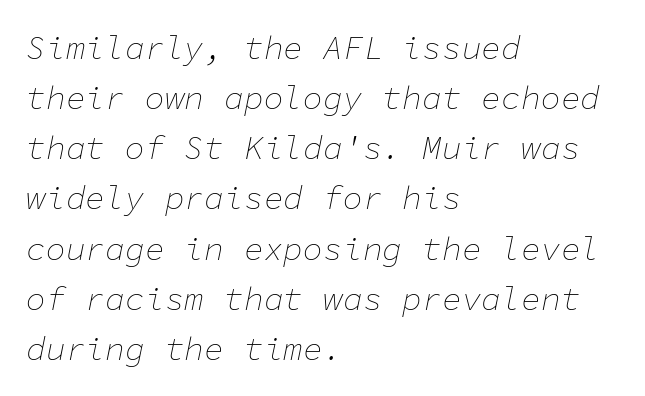
{"italic": "yes", "lean": "right", "slant_degrees": 11, "bold": "no", "weight": "thin", "width": "normal", "stroke_contrast": "low", "x_height": "medium", "monospaced": "yes", "underline": "no", "align": "left", "line_spacing": "normal", "line_spacing_ratio": 1.52, "letter_spacing": "normal", "letter_spacing_em": 0.0, "glyph_px": 33}
